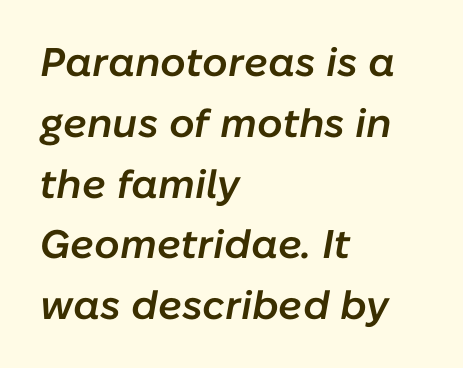
{"italic": "yes", "lean": "right", "slant_degrees": 10, "bold": "semi", "weight": "semibold", "width": "normal", "stroke_contrast": "low", "x_height": "medium", "monospaced": "no", "underline": "no", "align": "left", "line_spacing": "normal", "line_spacing_ratio": 1.52, "letter_spacing": "normal", "letter_spacing_em": 0.0, "glyph_px": 40}
